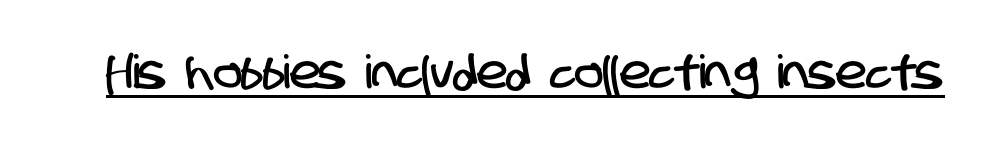
The image shows 46 px condensed sans-serif type; set normal letter spacing, underlined; low stroke contrast and a large x-height.
